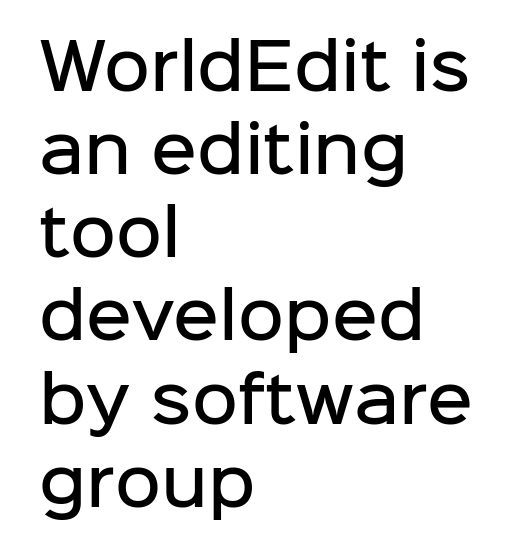
Q: Is the text bold? A: Semi-bold.
Q: Is the text italic (slanted)? A: No, it is upright.
Q: Is the typeface a serif or a sans-serif typeface? A: Sans-serif.
Q: Is the text underlined? A: No.
Q: How is the paragraph aligned? A: Left-aligned.
Q: Is the spacing between letters normal or unusually wide? A: Normal.
Q: Is the spacing between lines tight, normal or loose? A: Normal.
Q: Width (condensed, normal, or wide)? A: Normal.
Q: Stroke contrast? A: Low.
Q: x-height? A: Medium.
Q: Monospaced? A: No.
